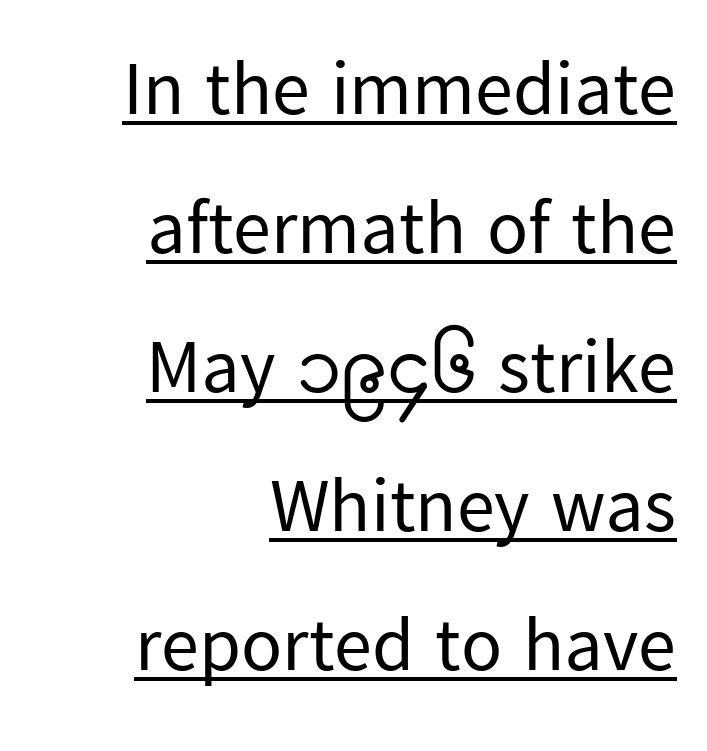
{"serif": "no", "italic": "no", "bold": "no", "weight": "regular", "width": "normal", "stroke_contrast": "low", "x_height": "medium", "monospaced": "no", "underline": "yes", "align": "right", "line_spacing_ratio": 1.83, "letter_spacing": "normal", "letter_spacing_em": 0.0, "glyph_px": 76}
